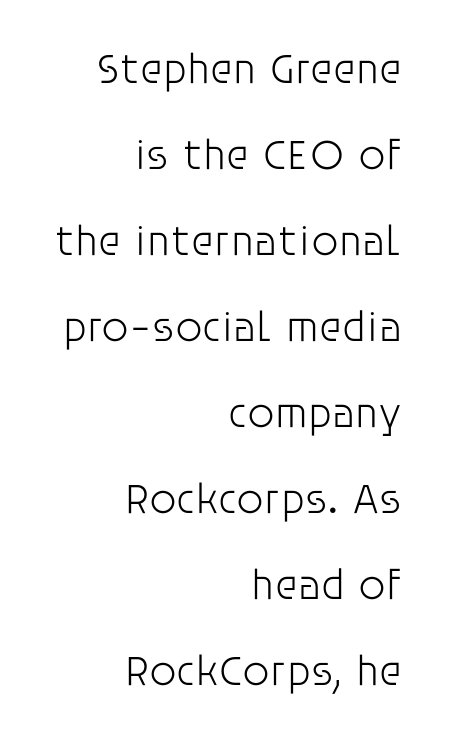
{"serif": "no", "italic": "no", "bold": "no", "weight": "light", "width": "normal", "stroke_contrast": "low", "x_height": "large", "monospaced": "no", "underline": "no", "align": "right", "line_spacing": "loose", "line_spacing_ratio": 2.0, "letter_spacing": "normal", "letter_spacing_em": 0.0, "glyph_px": 43}
